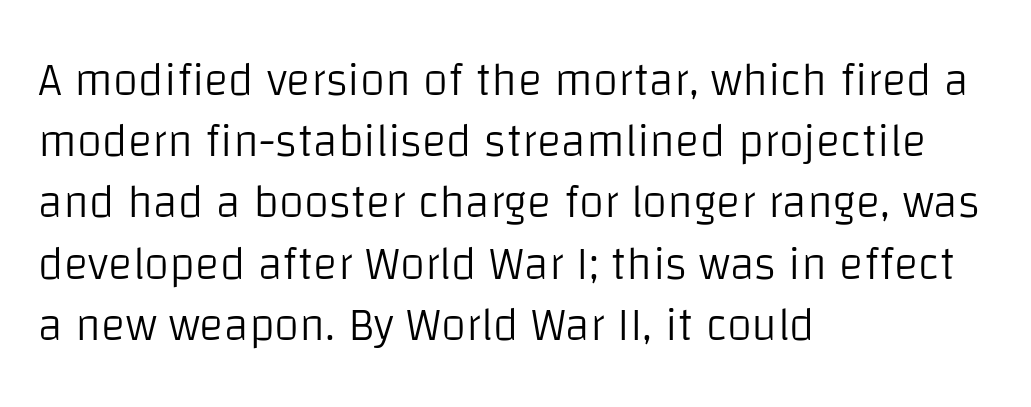
Here the designer chose a conventional face with non-uniform glyph widths. You can tell it's not italic because the verticals are truly vertical. Just letters on the line, the space beneath them empty. The font is comparable to plain body text, perhaps lighter.
